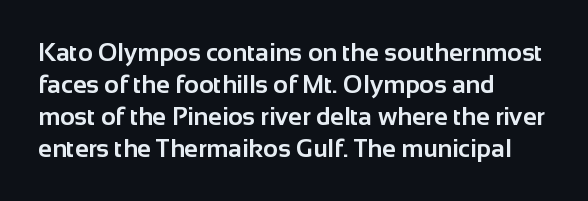
Q: Is the text bold? A: Yes.
Q: Is the text italic (slanted)? A: No, it is upright.
Q: Is the text underlined? A: No.
Q: How is the paragraph aligned? A: Left-aligned.
Q: Is the spacing between letters normal or unusually wide? A: Normal.
Q: Is the spacing between lines tight, normal or loose? A: Normal.
